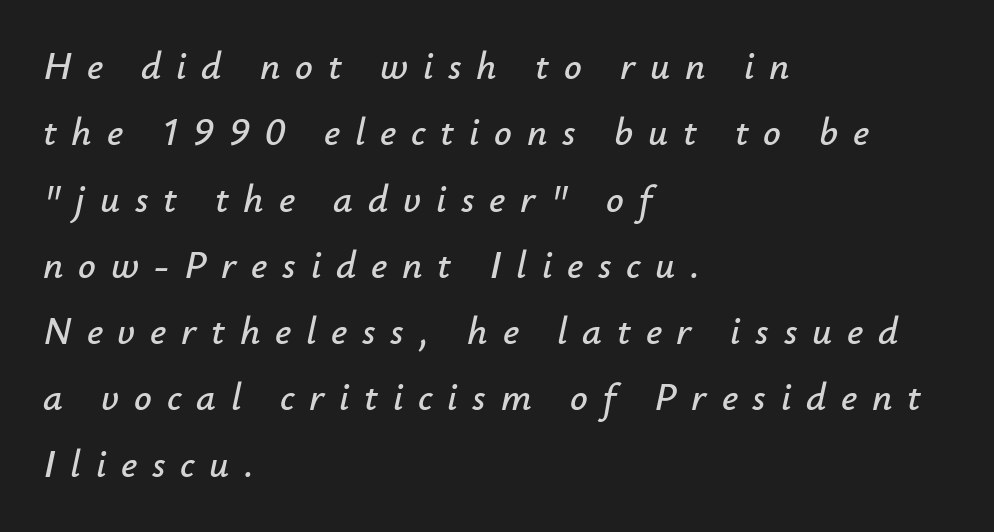
{"italic": "yes", "lean": "right", "slant_degrees": 12, "width": "normal", "stroke_contrast": "low", "x_height": "small", "monospaced": "no", "underline": "no", "align": "left", "line_spacing": "normal", "line_spacing_ratio": 1.7, "letter_spacing": "wide", "letter_spacing_em": 0.38, "glyph_px": 39}
